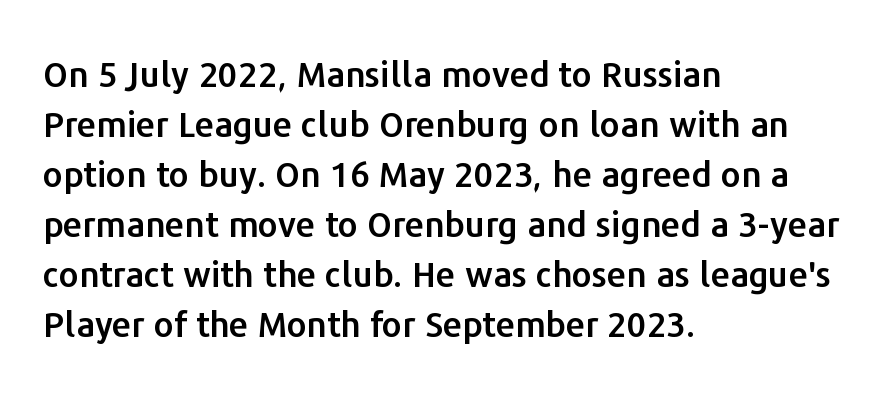
Q: Is the text italic (slanted)? A: No, it is upright.
Q: Is the typeface a serif or a sans-serif typeface? A: Sans-serif.
Q: Is the text underlined? A: No.
Q: How is the paragraph aligned? A: Left-aligned.
Q: Is the spacing between letters normal or unusually wide? A: Normal.
Q: Is the spacing between lines tight, normal or loose? A: Normal.
Q: Width (condensed, normal, or wide)? A: Normal.
Q: Stroke contrast? A: Low.
Q: x-height? A: Medium.
Q: Monospaced? A: No.
